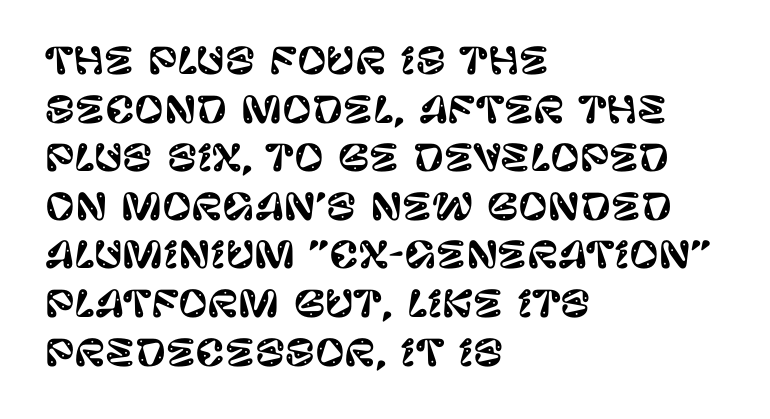
Q: Is the text italic (slanted)? A: Yes.
Q: Is the typeface a serif or a sans-serif typeface? A: Sans-serif.
Q: Is the text underlined? A: No.
Q: How is the paragraph aligned? A: Left-aligned.
Q: Is the spacing between letters normal or unusually wide? A: Normal.
Q: Is the spacing between lines tight, normal or loose? A: Normal.
Q: Width (condensed, normal, or wide)? A: Normal.
Q: Stroke contrast? A: Low.
Q: x-height? A: Large.
Q: Monospaced? A: No.
